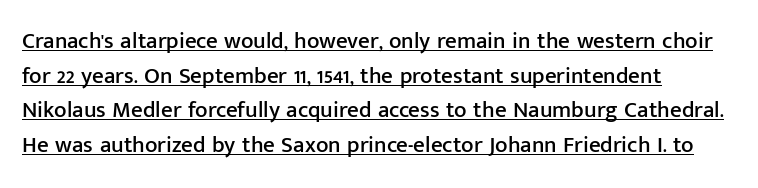
Notice how the passage keeps a crisp vertical edge on the left only. The vertical gap from one line to the next is medium. Posture: straight, roman, zero tilt. The typesetter has applied underlining to the passage shown. What stands out about the letter spacing? Nothing — it is the standard amount.
